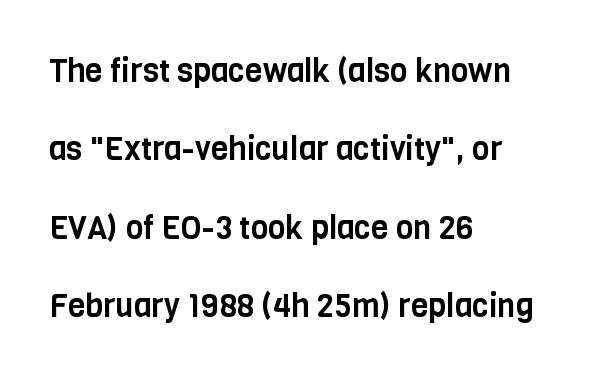
The image shows 32 px condensed sans-serif type, upright; set left-aligned, loose line spacing (2.45x), normal letter spacing, not underlined; low stroke contrast and a large x-height.
